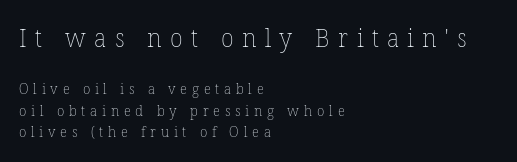
Normally led — the rows are evenly, conventionally spaced. Stroke thickness stays within the range of a standard reading face or lighter. Compare the two chunks: the upper has the greater cap height. What stands out about the letter spacing? Its width — letters are far apart. Has an underline been added? It has not.
